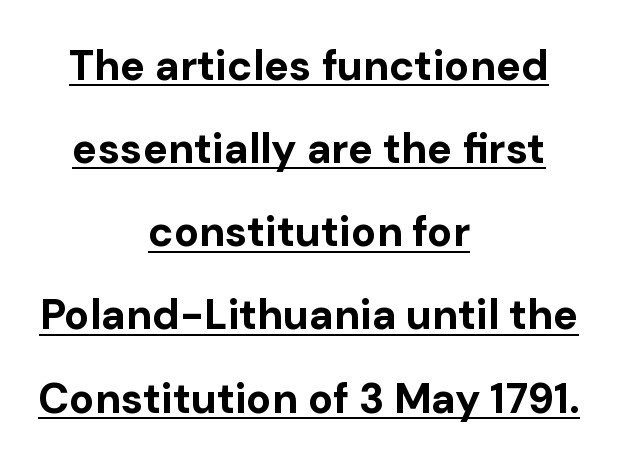
A rule runs beneath these lines of type. Compared with a flush-left layout, this one balances lines on the center instead. Students, this is bold: see how much ink each stroke carries. The rendering uses a large line-height, opening up the rows. The passage shown is typed in a proportional face where columns would drift. Do the letters lean? They stand straight.
